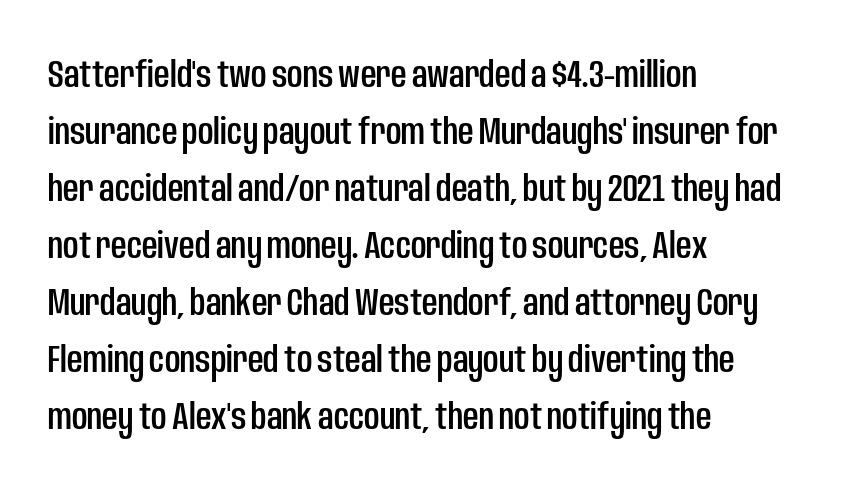
In terms of letterform style, serifs are entirely absent. Quick note: underline off. The lines sit at an ordinary, default distance from one another. The face used here is proportionally spaced, like ordinary book or web type. A roman cut, with each character standing at attention.
